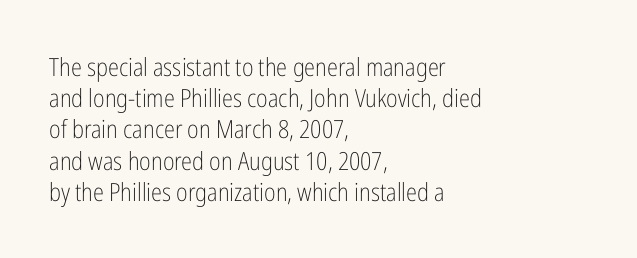
Q: Is the text bold? A: No.
Q: Is the text italic (slanted)? A: No, it is upright.
Q: Is the text underlined? A: No.
Q: How is the paragraph aligned? A: Left-aligned.
Q: Is the spacing between letters normal or unusually wide? A: Normal.
Q: Is the spacing between lines tight, normal or loose? A: Normal.
